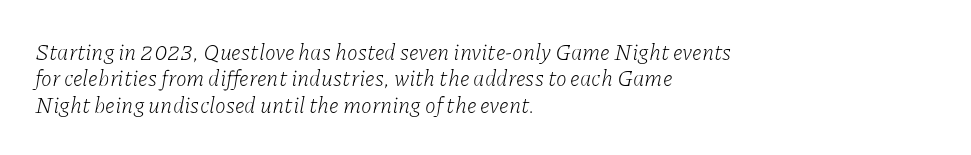
A light-to-regular cut is what we see here. The passage shown is not underscored anywhere. The paragraph has a hard left edge and a soft right edge. Does the lettering tilt? It does — this is italic. How are the letters spaced? Ordinarily, with no added tracking.
